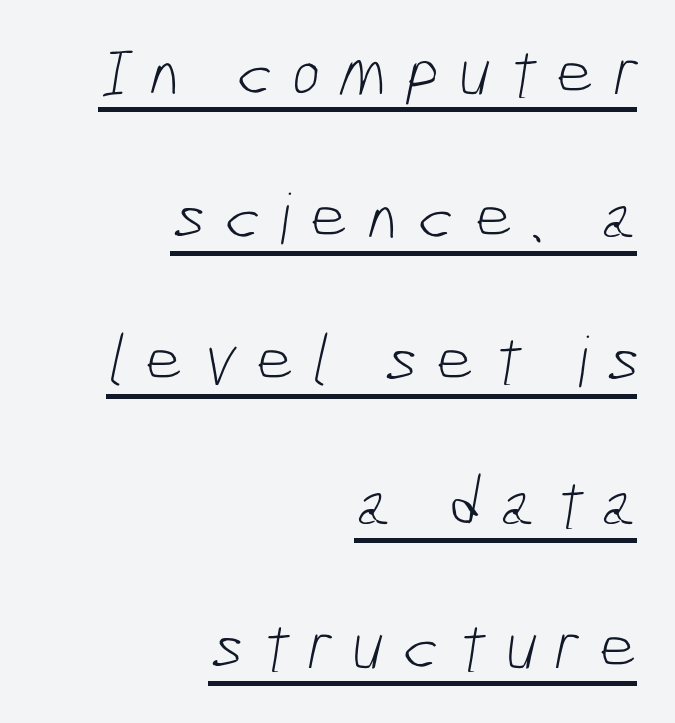
The image shows 69 px light, condensed sans-serif type; set right-aligned, loose line spacing (2.08x), unusually wide letter spacing (+0.26 em), underlined; low stroke contrast and a medium x-height.
